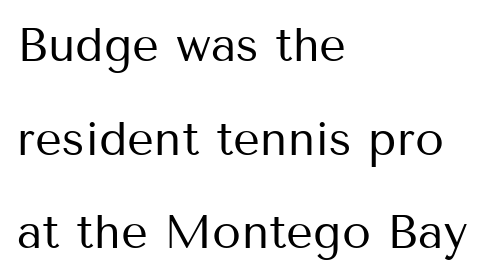
{"serif": "no", "italic": "no", "bold": "no", "weight": "regular", "width": "normal", "stroke_contrast": "medium", "x_height": "medium", "monospaced": "no", "underline": "no", "align": "left", "line_spacing": "loose", "line_spacing_ratio": 1.99, "letter_spacing": "normal", "letter_spacing_em": 0.0, "glyph_px": 47}
